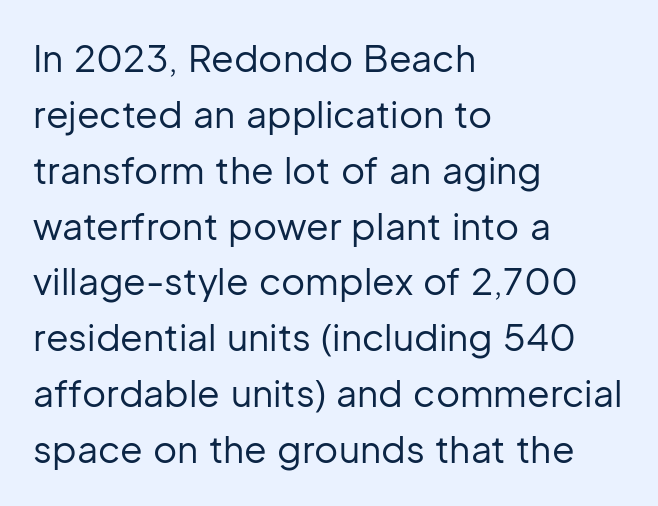
Descenders are the only things crossing below the line. Think of a printed novel: that variable character pitch is what you see here. Evenly set lines give the paragraph a standard silhouette. Caption: face not bold, strokes unweighted. The rag falls on the right side of this text block. The letters stand upright; this is a roman face.
